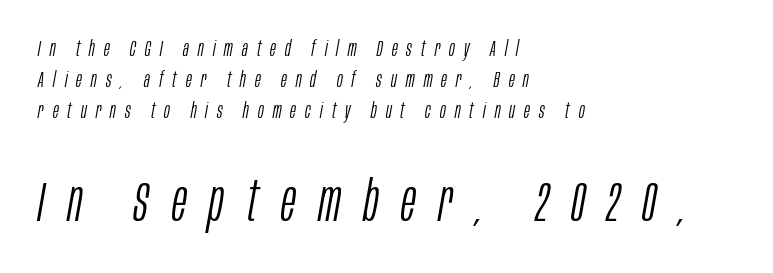
Is the type slanted? Yes — the strokes lean at a clear angle. This is not heavy type; no bold has been used. Each letter keeps its own natural width here, so spacing adapts to shape. Size hierarchy here favors the trailing block over the leading one.
